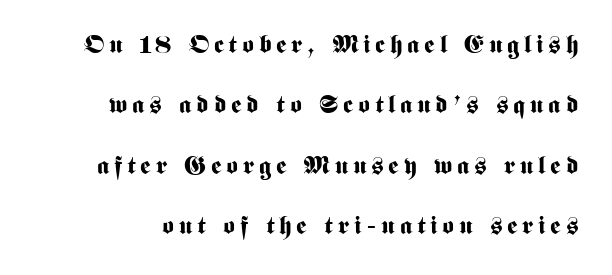
Q: Is the text bold? A: Yes.
Q: Is the text italic (slanted)? A: No, it is upright.
Q: Is the text underlined? A: No.
Q: Is the spacing between lines tight, normal or loose? A: Loose.
